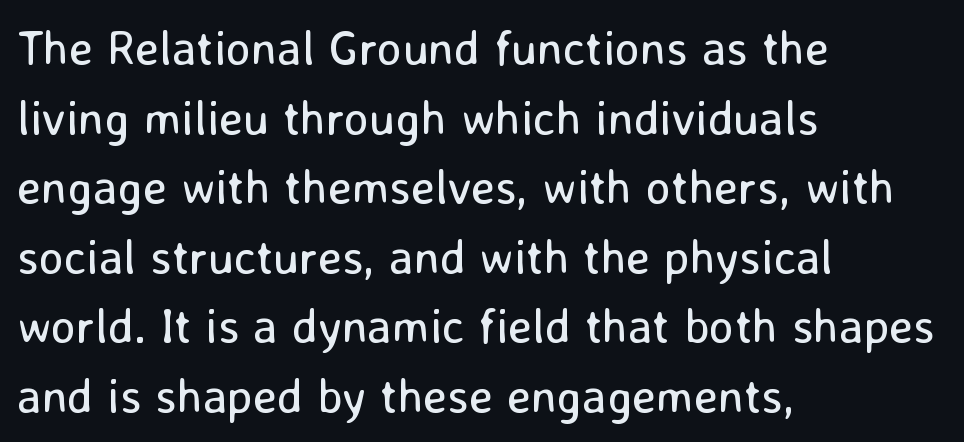
{"serif": "no", "italic": "no", "bold": "no", "weight": "regular", "width": "normal", "stroke_contrast": "low", "x_height": "medium", "monospaced": "no", "underline": "no", "align": "left", "line_spacing": "normal", "line_spacing_ratio": 1.45, "letter_spacing": "normal", "letter_spacing_em": 0.0, "glyph_px": 48}
